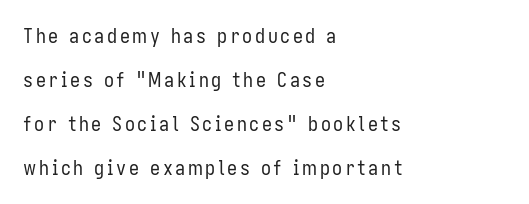
Q: Is the text bold? A: No.
Q: Is the text italic (slanted)? A: No, it is upright.
Q: Is the text underlined? A: No.
Q: How is the paragraph aligned? A: Left-aligned.
Q: Is the spacing between lines tight, normal or loose? A: Loose.
